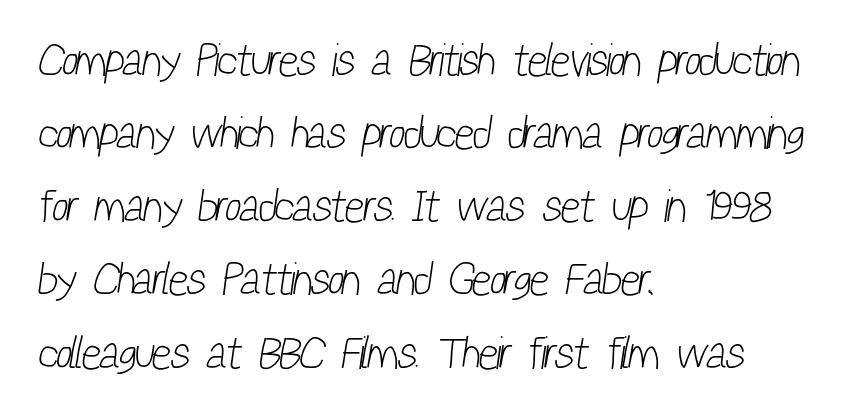
{"serif": "no", "bold": "no", "weight": "light", "width": "condensed", "stroke_contrast": "low", "x_height": "medium", "monospaced": "no", "underline": "no", "align": "left", "line_spacing": "normal", "line_spacing_ratio": 1.59, "letter_spacing": "normal", "letter_spacing_em": 0.0, "glyph_px": 46}
